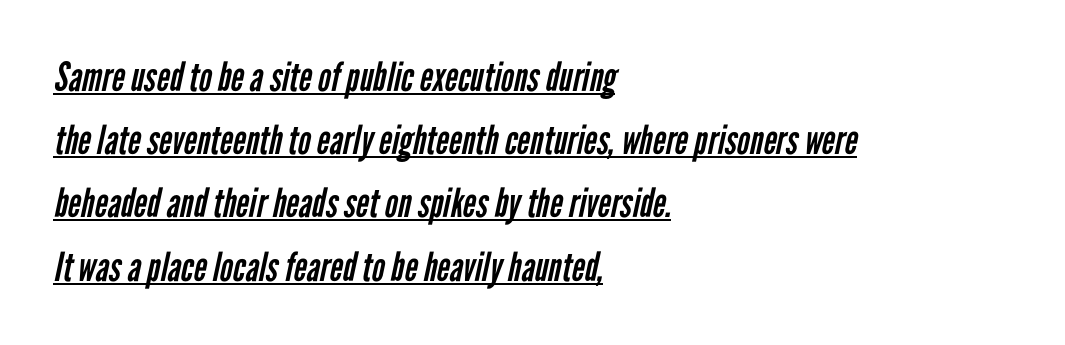
{"serif": "no", "bold": "no", "weight": "regular", "width": "condensed", "stroke_contrast": "low", "x_height": "medium", "monospaced": "no", "underline": "yes", "align": "left", "line_spacing": "normal", "line_spacing_ratio": 1.58, "letter_spacing": "normal", "letter_spacing_em": 0.0, "glyph_px": 40}
